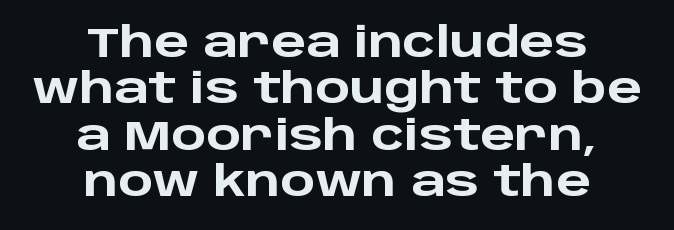
Q: Is the text bold? A: Yes.
Q: Is the text italic (slanted)? A: No, it is upright.
Q: Is the typeface a serif or a sans-serif typeface? A: Sans-serif.
Q: Is the text underlined? A: No.
Q: How is the paragraph aligned? A: Centered.
Q: Is the spacing between letters normal or unusually wide? A: Normal.
Q: Is the spacing between lines tight, normal or loose? A: Tight.
Q: Width (condensed, normal, or wide)? A: Wide.
Q: Stroke contrast? A: Low.
Q: x-height? A: Large.
Q: Monospaced? A: No.
